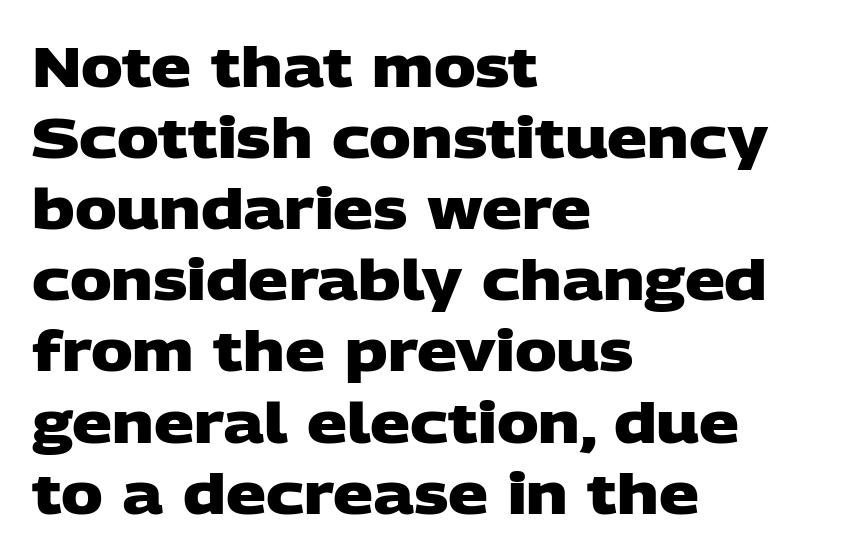
On the weight axis this lands at bold, roughly 700. Is there much room between lines? A standard amount, neither cramped nor airy. The lines are quadded left. To sum up the face: it is a sans, with no serifs. The letters advance in unequal steps, a hallmark of proportional type. Tracking here is standard; glyphs follow each other at the usual distance.
